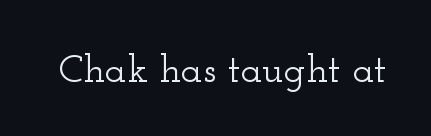
The image shows 40 px wide serif type, upright; set normal letter spacing, not underlined; low stroke contrast and a small x-height.
